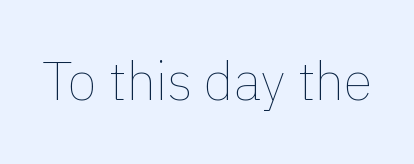
Q: Is the text bold? A: No.
Q: Is the text italic (slanted)? A: No, it is upright.
Q: Is the text underlined? A: No.
Q: Is the spacing between letters normal or unusually wide? A: Normal.
Q: Width (condensed, normal, or wide)? A: Normal.
Q: Stroke contrast? A: Low.
Q: x-height? A: Medium.
Q: Monospaced? A: No.
